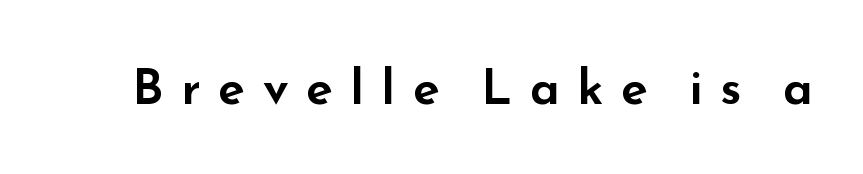
{"serif": "no", "italic": "no", "width": "wide", "stroke_contrast": "low", "x_height": "small", "monospaced": "no", "underline": "no", "letter_spacing": "wide", "letter_spacing_em": 0.36, "glyph_px": 49}
